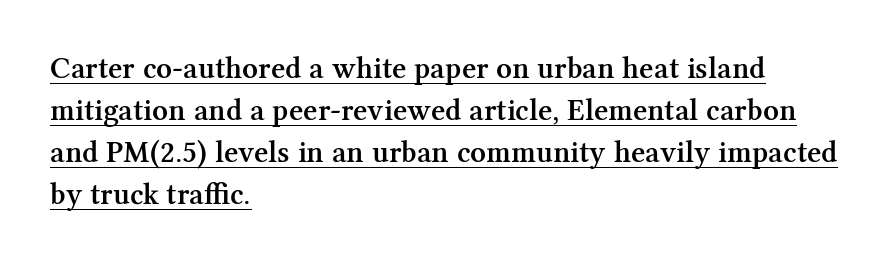
Q: Is the text bold? A: Semi-bold.
Q: Is the text italic (slanted)? A: No, it is upright.
Q: Is the typeface a serif or a sans-serif typeface? A: Serif.
Q: Is the text underlined? A: Yes.
Q: How is the paragraph aligned? A: Left-aligned.
Q: Is the spacing between letters normal or unusually wide? A: Normal.
Q: Is the spacing between lines tight, normal or loose? A: Normal.
Q: Width (condensed, normal, or wide)? A: Normal.
Q: Stroke contrast? A: Medium.
Q: x-height? A: Medium.
Q: Monospaced? A: No.
